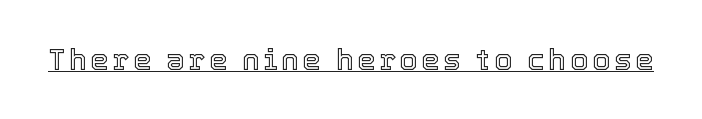
{"italic": "no", "width": "normal", "x_height": "medium", "monospaced": "no", "underline": "yes", "glyph_px": 29}
